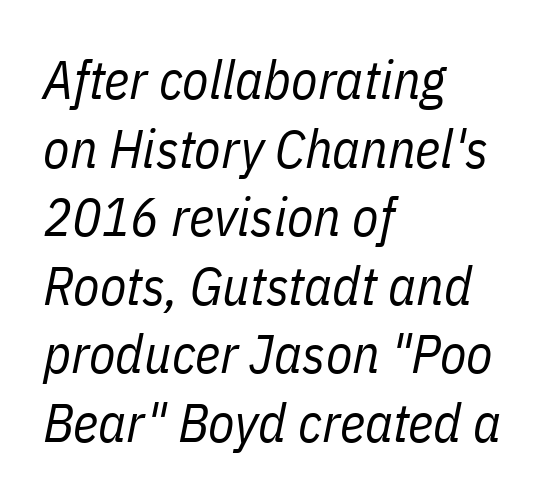
Q: Is the text bold? A: No.
Q: Is the text italic (slanted)? A: Yes, it leans right by about 11 degrees.
Q: Is the text underlined? A: No.
Q: How is the paragraph aligned? A: Left-aligned.
Q: Is the spacing between letters normal or unusually wide? A: Normal.
Q: Is the spacing between lines tight, normal or loose? A: Normal.
Q: Width (condensed, normal, or wide)? A: Condensed.
Q: Stroke contrast? A: Low.
Q: x-height? A: Medium.
Q: Monospaced? A: No.
